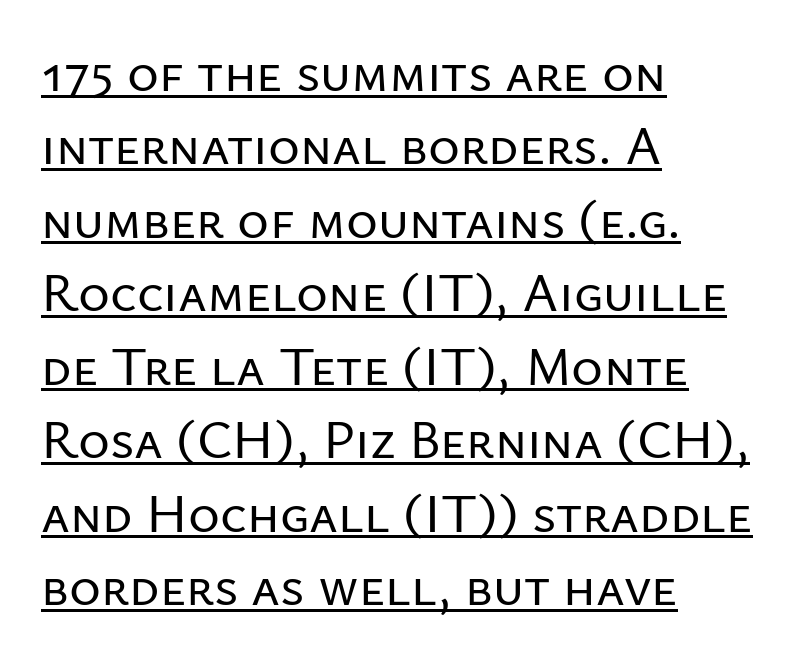
The lines are quadded left. Nobody touched the tracking dial on this one. The lettering is marked with a stroke running underneath it. The leading is moderate, giving the passage an even texture.
